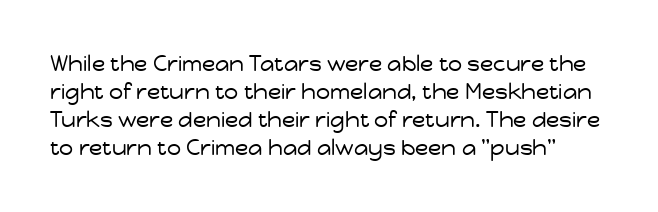
{"italic": "no", "bold": "no", "underline": "no", "line_spacing": "normal", "line_spacing_ratio": 1.28, "letter_spacing": "normal", "letter_spacing_em": 0.0, "glyph_px": 22}
